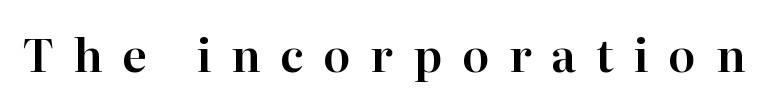
The axis of the letterforms is exactly vertical. Note: serifs present on the glyphs. The zone under the glyphs is completely vacant. Spacing between characters has been opened up far beyond the box default. Here the designer chose a conventional face with non-uniform glyph widths.
